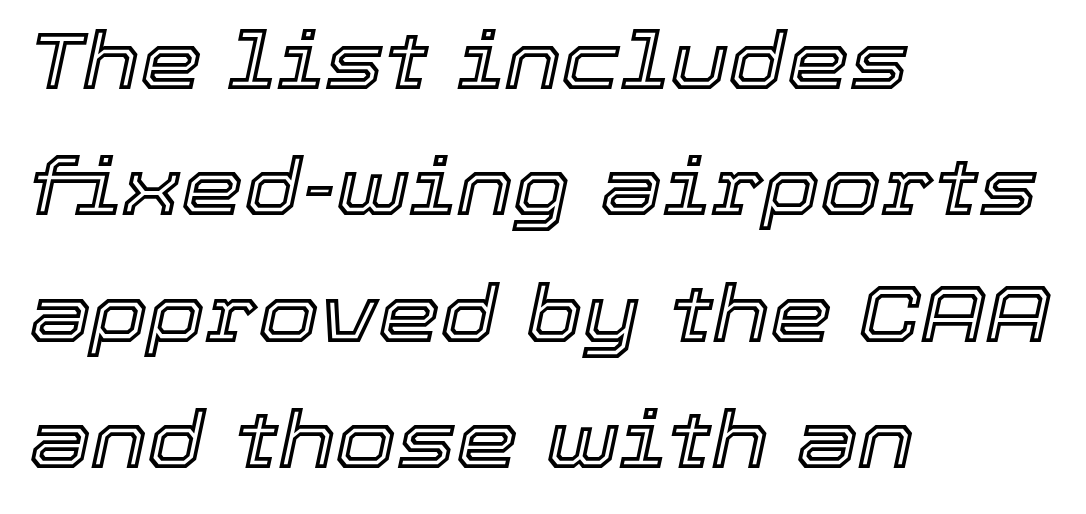
Caption: multi-line text, flush left, ragged right. Here the designer chose a conventional face with non-uniform glyph widths. Short note: letters normally spaced. Descender tails drop into unmarked territory. The letters are slanted; this is an italic face. This sample keeps an unexceptional amount of space between lines.
